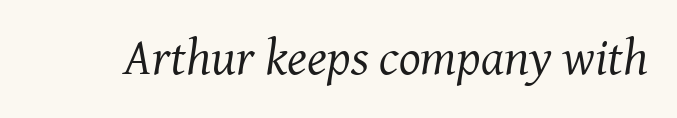
The image shows 51 px regular-weight serif type, italic (leaning right); set normal letter spacing, not underlined; medium stroke contrast and a medium x-height.
